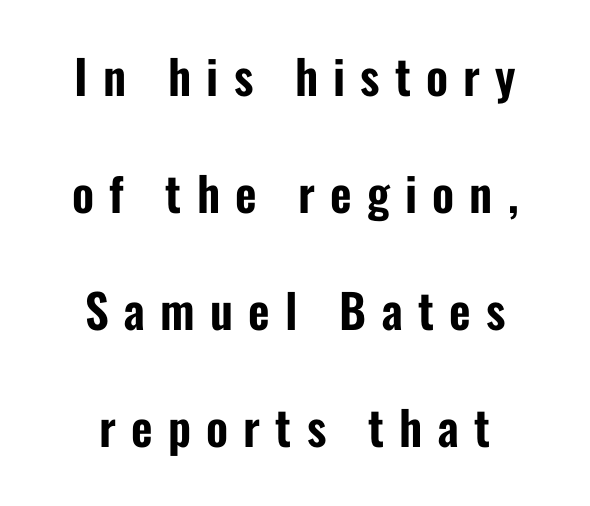
This sample uses expanded letter spacing, leaving extra air between glyphs. These lines are centered, leaving both edges ragged. Rule under the text: the space is simply empty. A great deal of white space separates one row of letters from the next. Varying glyph widths throughout — classic text-font behaviour.
